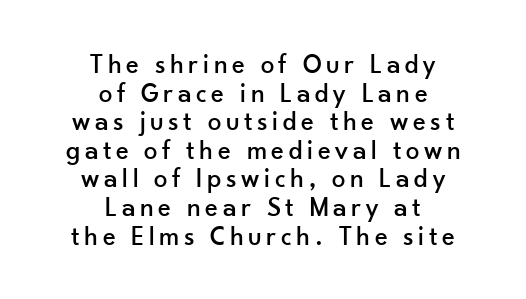
Q: Is the text italic (slanted)? A: No, it is upright.
Q: Is the text underlined? A: No.
Q: How is the paragraph aligned? A: Centered.
Q: Is the spacing between lines tight, normal or loose? A: Tight.
